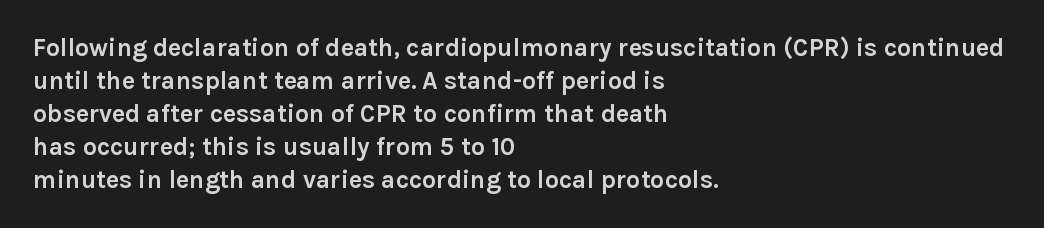
A full-strength bold gives these letters their thick strokes. The gaps between neighbouring characters are ordinary and unremarkable. The lines sit at an ordinary, default distance from one another. Descender tails drop into unmarked territory.
